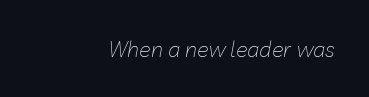
Descenders hang freely into open space. The axis of the letterforms is tilted away from vertical. Observe the ordinary spacing: letters are neighbours, not strangers. These glyphs show unthickened strokes, regular width or finer.
